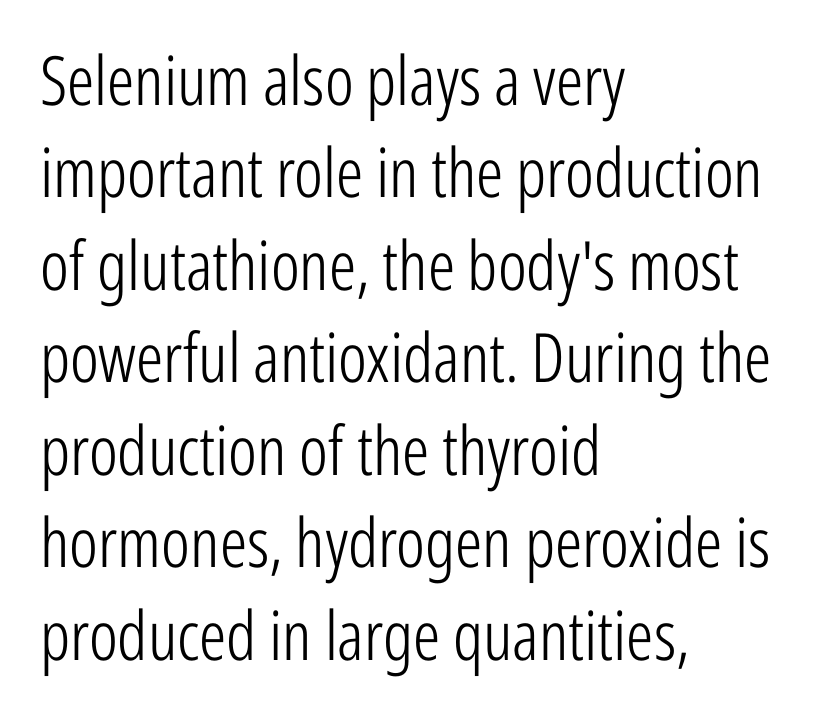
Q: Is the text bold? A: No.
Q: Is the text italic (slanted)? A: No, it is upright.
Q: Is the typeface a serif or a sans-serif typeface? A: Sans-serif.
Q: Is the text underlined? A: No.
Q: How is the paragraph aligned? A: Left-aligned.
Q: Is the spacing between letters normal or unusually wide? A: Normal.
Q: Is the spacing between lines tight, normal or loose? A: Normal.
Q: Width (condensed, normal, or wide)? A: Condensed.
Q: Stroke contrast? A: Low.
Q: x-height? A: Medium.
Q: Monospaced? A: No.
